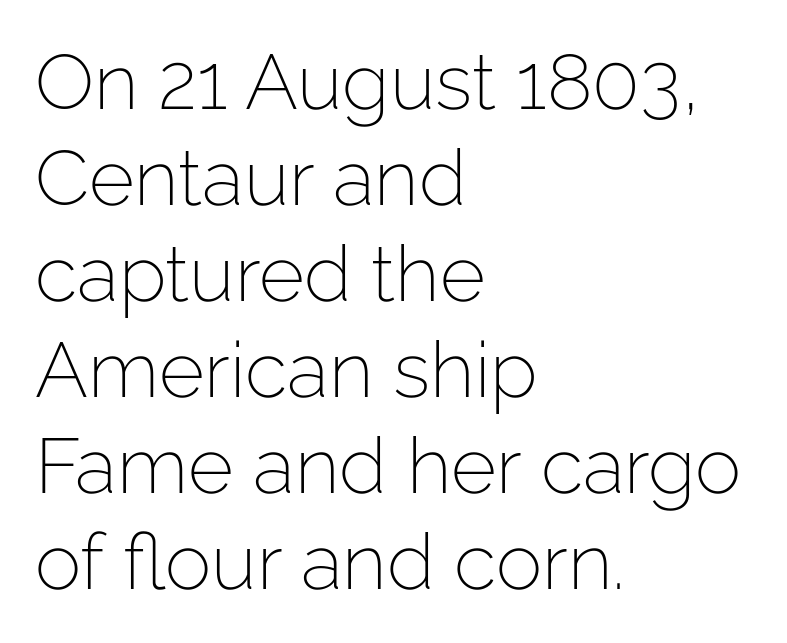
Q: Is the text bold? A: No.
Q: Is the text italic (slanted)? A: No, it is upright.
Q: Is the typeface a serif or a sans-serif typeface? A: Sans-serif.
Q: Is the text underlined? A: No.
Q: How is the paragraph aligned? A: Left-aligned.
Q: Is the spacing between letters normal or unusually wide? A: Normal.
Q: Width (condensed, normal, or wide)? A: Normal.
Q: Stroke contrast? A: Low.
Q: x-height? A: Medium.
Q: Monospaced? A: No.
